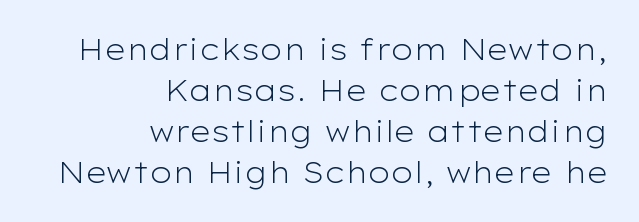
Line ends are locked; line starts wander. This sample has the flowing, uneven cadence of proportional lettering. Letterform terminals end flat and unadorned throughout the passage. Inter-character spacing is left at the font's built-in metrics. No extra ink here — the face is not bold.
